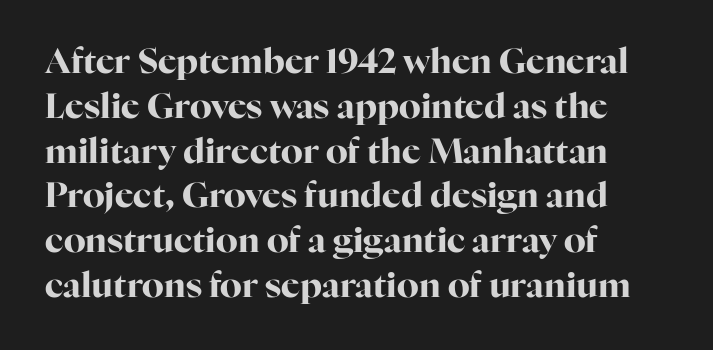
Think of a printed novel: that variable character pitch is what you see here. This sample is left-justified, so line endings fall wherever the words run out. Set as a true bold cut, around the 700 mark. Line spacing here is normal. Posture: vertical. Descender tails drop into unmarked territory.
